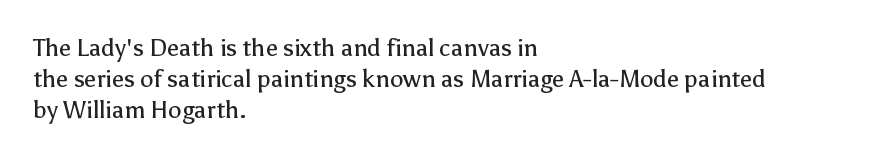
{"italic": "no", "bold": "no", "underline": "no", "align": "left", "line_spacing": "normal", "line_spacing_ratio": 1.3, "letter_spacing": "normal", "letter_spacing_em": 0.0, "glyph_px": 24}
